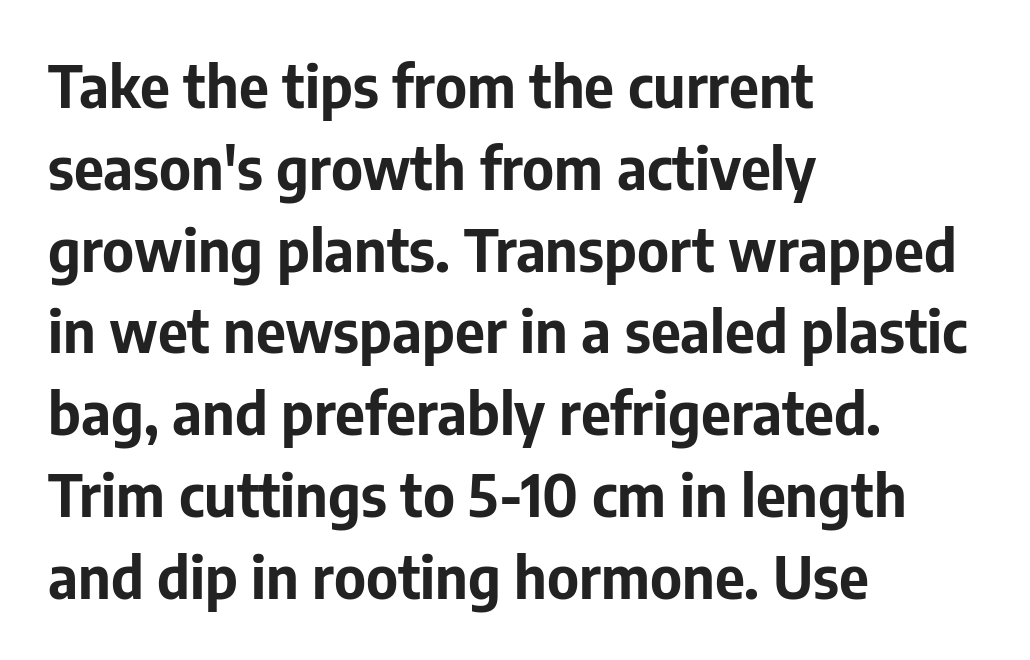
These lines sit exactly where default settings would place them. Letter spacing: default. A typesetter would mark this as roman, not italic. Bare-footed words on every line. The face used here is proportionally spaced, like ordinary book or web type.
